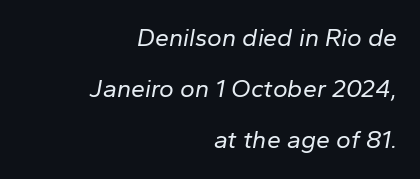
{"italic": "yes", "lean": "right", "slant_degrees": 10, "bold": "no", "underline": "no", "align": "right", "line_spacing": "loose", "line_spacing_ratio": 2.05, "letter_spacing": "normal", "letter_spacing_em": 0.0, "glyph_px": 25}
